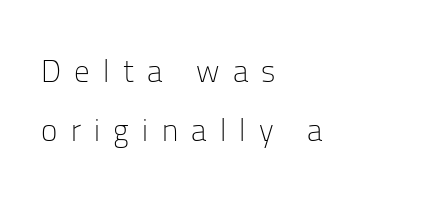
The image shows 31 px light sans-serif type, upright; set left-aligned, loose line spacing (1.91x), unusually wide letter spacing (+0.43 em), not underlined; low stroke contrast and a medium x-height.
